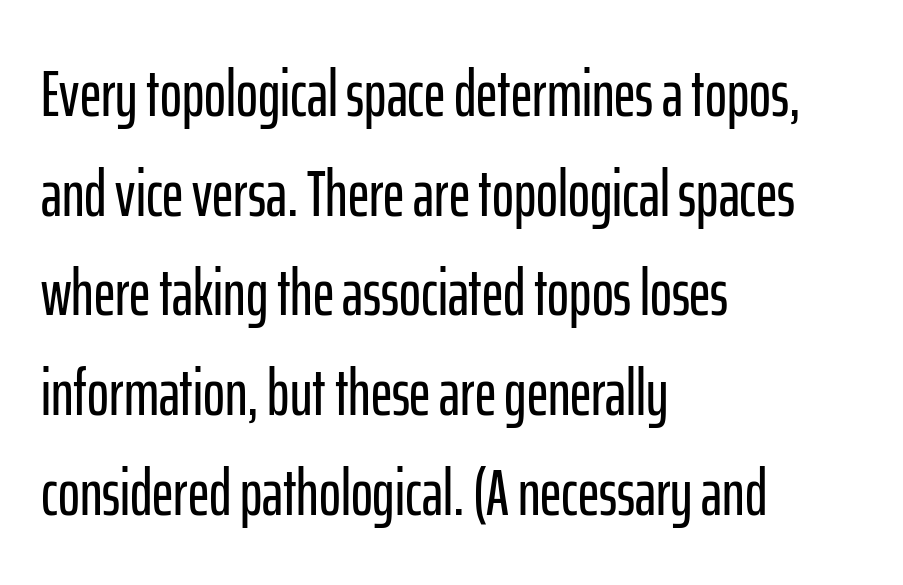
Q: Is the text italic (slanted)? A: No, it is upright.
Q: Is the typeface a serif or a sans-serif typeface? A: Sans-serif.
Q: Is the text underlined? A: No.
Q: How is the paragraph aligned? A: Left-aligned.
Q: Is the spacing between letters normal or unusually wide? A: Normal.
Q: Is the spacing between lines tight, normal or loose? A: Normal.
Q: Width (condensed, normal, or wide)? A: Condensed.
Q: Stroke contrast? A: Low.
Q: x-height? A: Medium.
Q: Monospaced? A: No.
